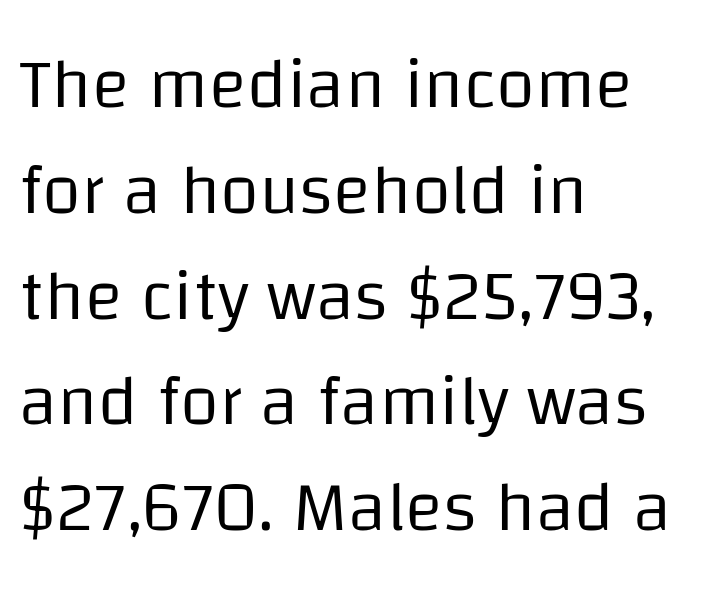
Q: Is the text bold? A: No.
Q: Is the text italic (slanted)? A: No, it is upright.
Q: Is the typeface a serif or a sans-serif typeface? A: Sans-serif.
Q: Is the text underlined? A: No.
Q: How is the paragraph aligned? A: Left-aligned.
Q: Is the spacing between letters normal or unusually wide? A: Normal.
Q: Is the spacing between lines tight, normal or loose? A: Normal.
Q: Width (condensed, normal, or wide)? A: Normal.
Q: Stroke contrast? A: Low.
Q: x-height? A: Large.
Q: Monospaced? A: No.
